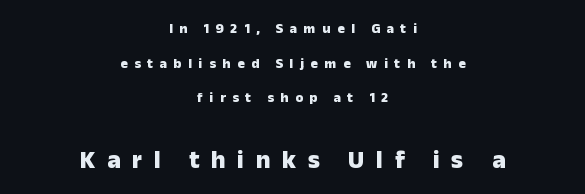
The image shows 25 px bold type, upright; set centered, loose line spacing (2.48x), unusually wide letter spacing (+0.47 em), not underlined; the second (bottom) block is 1.79x larger.
